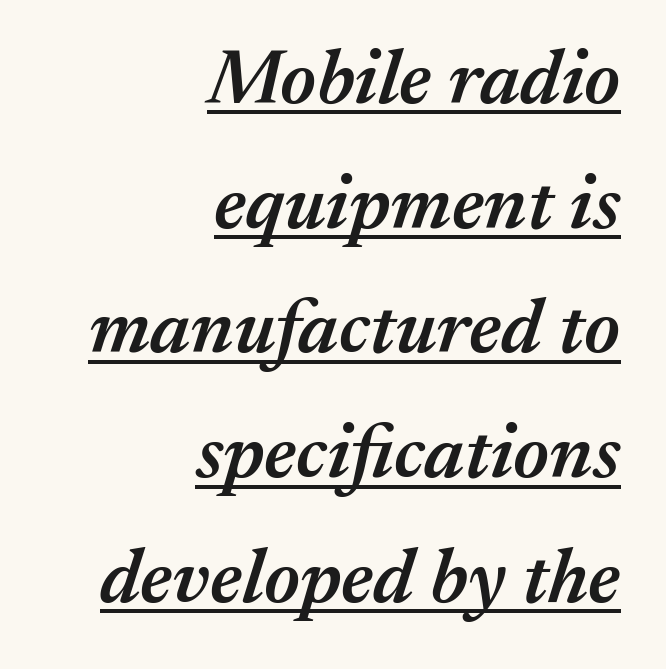
The image shows 77 px semibold type, italic (leaning right); set right-aligned, normal line spacing (1.62x), normal letter spacing, underlined; medium stroke contrast and a medium x-height.
